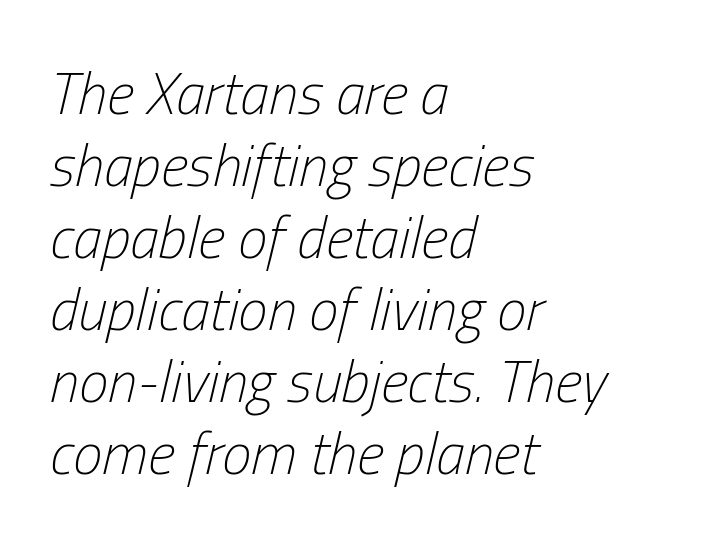
No heavy texture on the line: the type isn't bold. Short and long lines alike share a common starting point at left. No word sits above an underline. Letter spacing: default.
